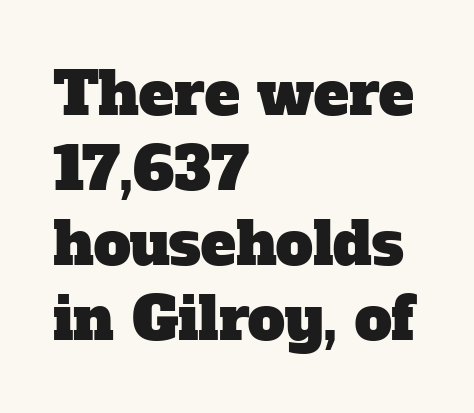
Q: Is the typeface a serif or a sans-serif typeface? A: Serif.
Q: Is the text underlined? A: No.
Q: How is the paragraph aligned? A: Left-aligned.
Q: Is the spacing between letters normal or unusually wide? A: Normal.
Q: Is the spacing between lines tight, normal or loose? A: Normal.
Q: Width (condensed, normal, or wide)? A: Normal.
Q: Stroke contrast? A: Low.
Q: x-height? A: Medium.
Q: Monospaced? A: No.
